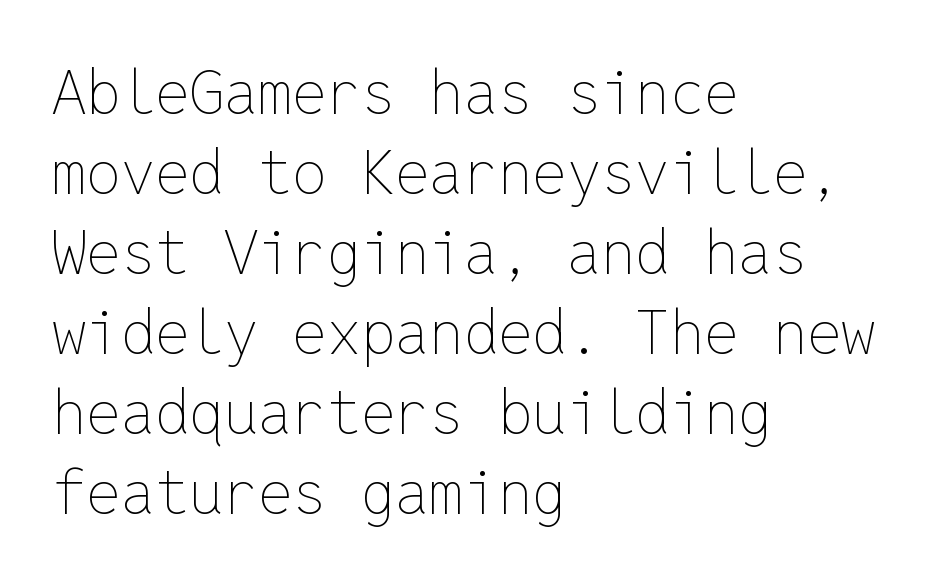
{"italic": "no", "bold": "no", "weight": "thin", "width": "normal", "stroke_contrast": "low", "x_height": "medium", "monospaced": "yes", "underline": "no", "align": "left", "line_spacing": "normal", "line_spacing_ratio": 1.31, "letter_spacing": "normal", "letter_spacing_em": 0.0, "glyph_px": 61}
